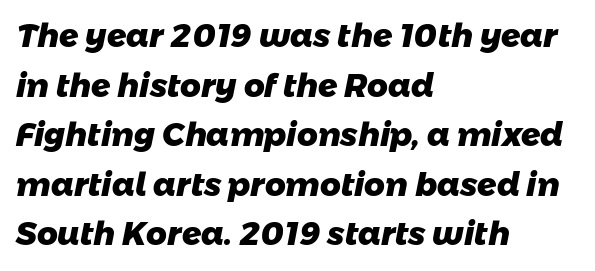
The image shows 32 px heavy sans-serif type; set left-aligned, normal line spacing (1.55x), normal letter spacing, not underlined; low stroke contrast and a medium x-height.
